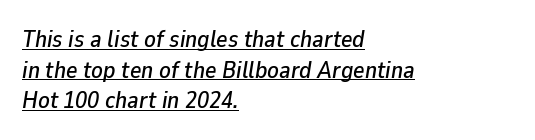
Q: Is the text italic (slanted)? A: Yes, it leans right by about 9 degrees.
Q: Is the text underlined? A: Yes.
Q: How is the paragraph aligned? A: Left-aligned.
Q: Is the spacing between letters normal or unusually wide? A: Normal.
Q: Is the spacing between lines tight, normal or loose? A: Normal.
